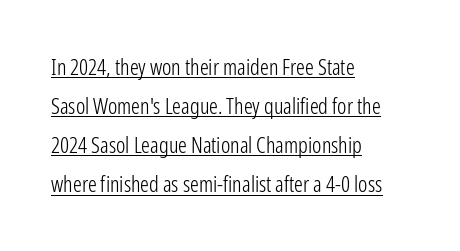
Underlined type. What stands out about the letter spacing? Nothing — it is the standard amount. Does the lettering tilt? It doesn't — this is upright. These glyphs show unthickened strokes, regular width or finer.
